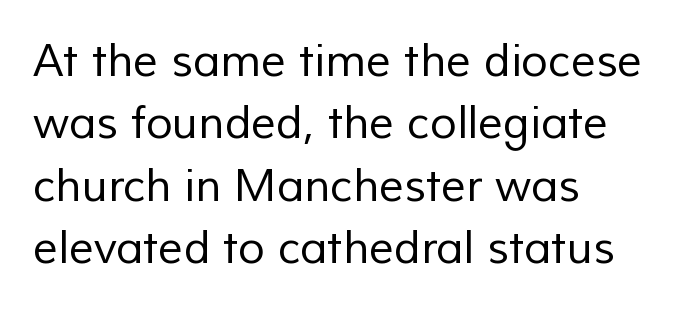
The face looks like a standard text weight, possibly lighter. This rendering uses left alignment, leaving the right contour irregular. The space beneath each line is pristine and unruled. Regular leading. Varying glyph widths throughout — classic text-font behaviour. Does extra space separate the letters? No, they use regular spacing.
